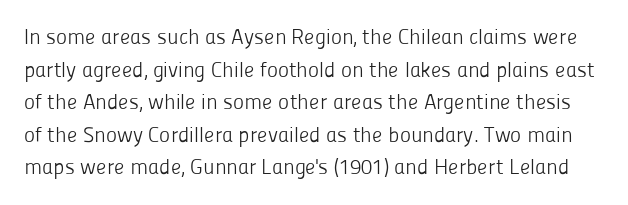
{"italic": "no", "bold": "no", "underline": "no", "line_spacing": "normal", "line_spacing_ratio": 1.55, "letter_spacing": "normal", "letter_spacing_em": 0.0, "glyph_px": 21}
